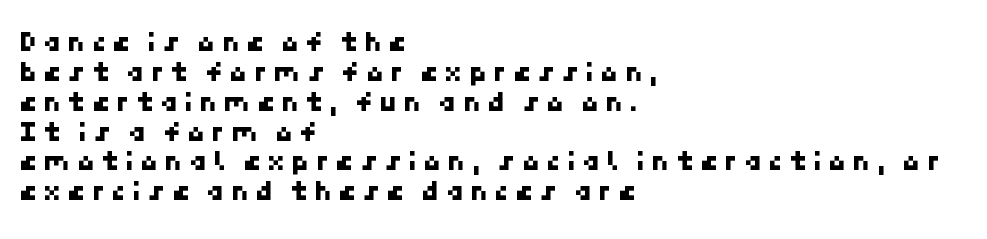
Q: Is the typeface a serif or a sans-serif typeface? A: Sans-serif.
Q: Is the text underlined? A: No.
Q: How is the paragraph aligned? A: Left-aligned.
Q: Is the spacing between letters normal or unusually wide? A: Unusually wide.
Q: Is the spacing between lines tight, normal or loose? A: Tight.
Q: Width (condensed, normal, or wide)? A: Normal.
Q: Stroke contrast? A: Low.
Q: x-height? A: Medium.
